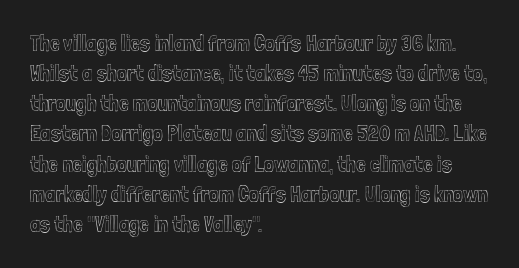
The image shows 22 px text type, upright; set left-aligned, normal line spacing (1.37x), normal letter spacing, not underlined.
